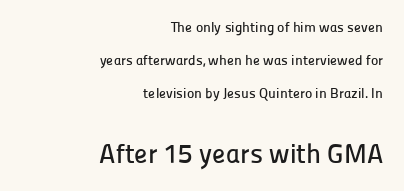
Q: Is the text italic (slanted)? A: No, it is upright.
Q: Is the text underlined? A: No.
Q: How is the paragraph aligned? A: Right-aligned.
Q: Is the spacing between letters normal or unusually wide? A: Normal.
Q: Is the spacing between lines tight, normal or loose? A: Loose.
Q: Which block of text is set in a larger size, the first (top) or the second (bottom)? A: The second (bottom) one.
